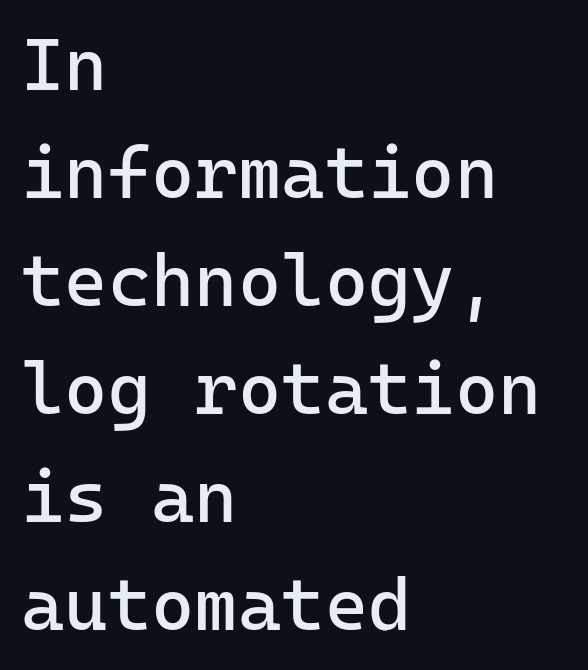
Q: Is the text bold? A: No.
Q: Is the text italic (slanted)? A: No, it is upright.
Q: Is the typeface a serif or a sans-serif typeface? A: Sans-serif.
Q: Is the text underlined? A: No.
Q: How is the paragraph aligned? A: Left-aligned.
Q: Is the spacing between letters normal or unusually wide? A: Normal.
Q: Is the spacing between lines tight, normal or loose? A: Normal.
Q: Width (condensed, normal, or wide)? A: Normal.
Q: Stroke contrast? A: Low.
Q: x-height? A: Medium.
